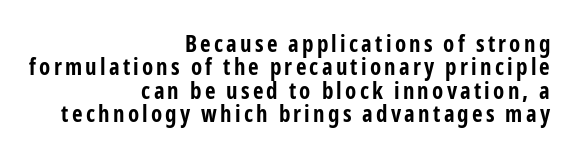
{"italic": "no", "bold": "yes", "underline": "no", "align": "right", "line_spacing": "tight", "line_spacing_ratio": 1.02, "glyph_px": 23}
